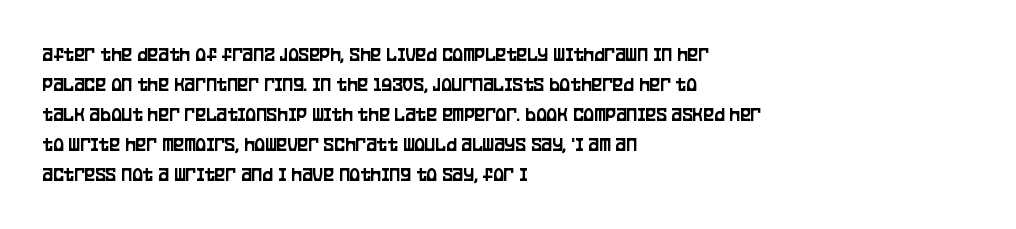
{"italic": "no", "underline": "no", "align": "left", "line_spacing": "normal", "line_spacing_ratio": 1.5, "letter_spacing": "normal", "letter_spacing_em": 0.0, "glyph_px": 20}
